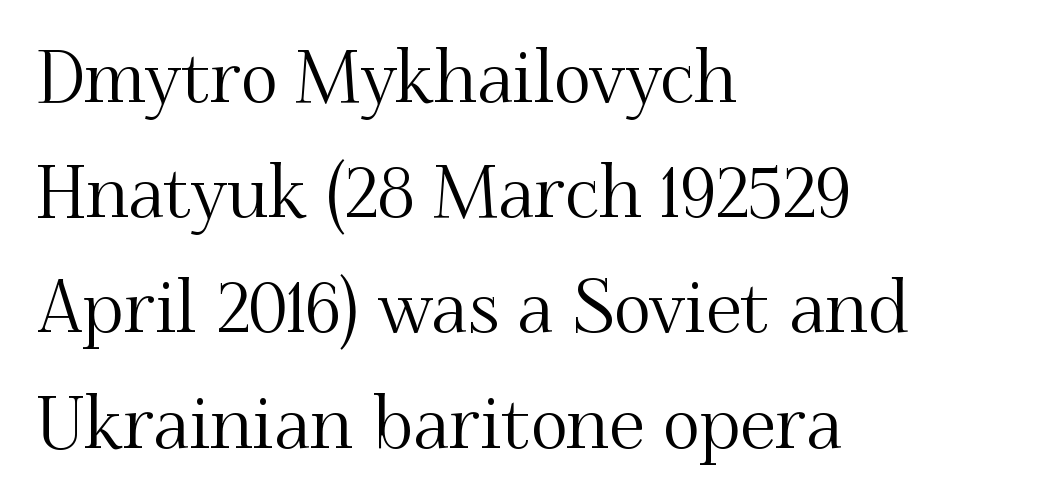
{"serif": "yes", "italic": "no", "width": "normal", "stroke_contrast": "medium", "x_height": "small", "monospaced": "no", "underline": "no", "align": "left", "line_spacing": "normal", "line_spacing_ratio": 1.6, "letter_spacing": "normal", "letter_spacing_em": 0.0, "glyph_px": 72}
